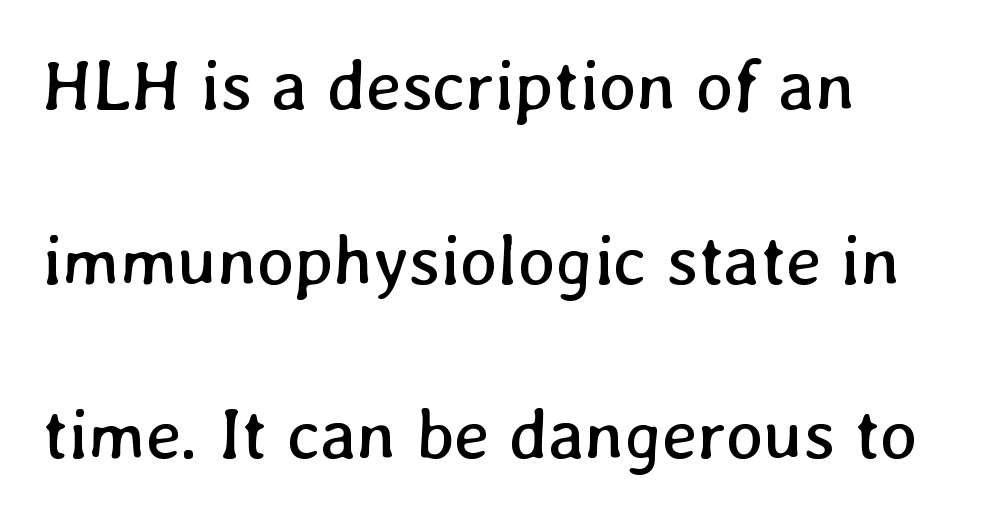
{"bold": "no", "weight": "regular", "width": "normal", "stroke_contrast": "low", "x_height": "medium", "monospaced": "no", "underline": "no", "align": "left", "line_spacing": "loose", "line_spacing_ratio": 2.46, "letter_spacing": "normal", "letter_spacing_em": 0.0, "glyph_px": 71}
